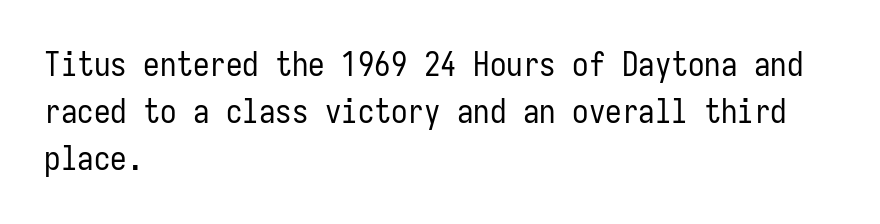
This sample has the even, mechanical cadence of fixed-width lettering. The foot of each line stays bare and open. Style check: upright. Summary of weight: not heavy and not bold. What kind of face is this? One without serifs — a sans.
